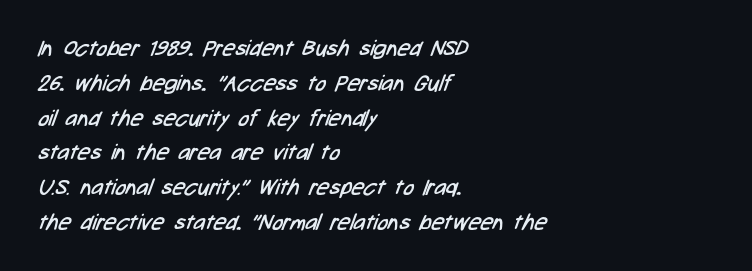
The image shows 22 px text type; set left-aligned, normal line spacing (1.58x), normal letter spacing, not underlined.
